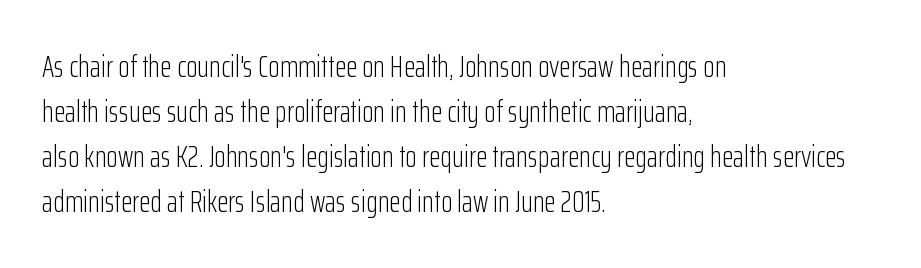
Standard letterfit; no display-style spreading of the glyphs. Caption: face not bold, strokes unweighted. Quick note: interline space is typical. Note the varied advance widths — an 'i' is clearly narrower than an 'm'.
